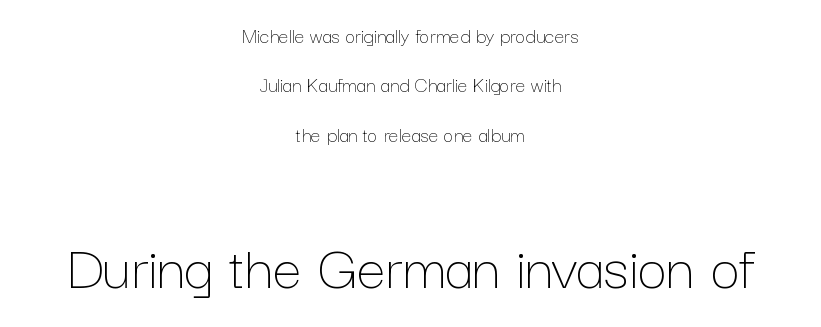
The letters advance in unequal steps, a hallmark of proportional type. Typeset on center — no edge is straight. Interline gaps are noticeably wide in this sample. Students, note that the glyphs here touch the page at normal intervals. Typesetter's note — lower block bumped up in size, upper block left smaller. Nobody drew a line under any word here.
